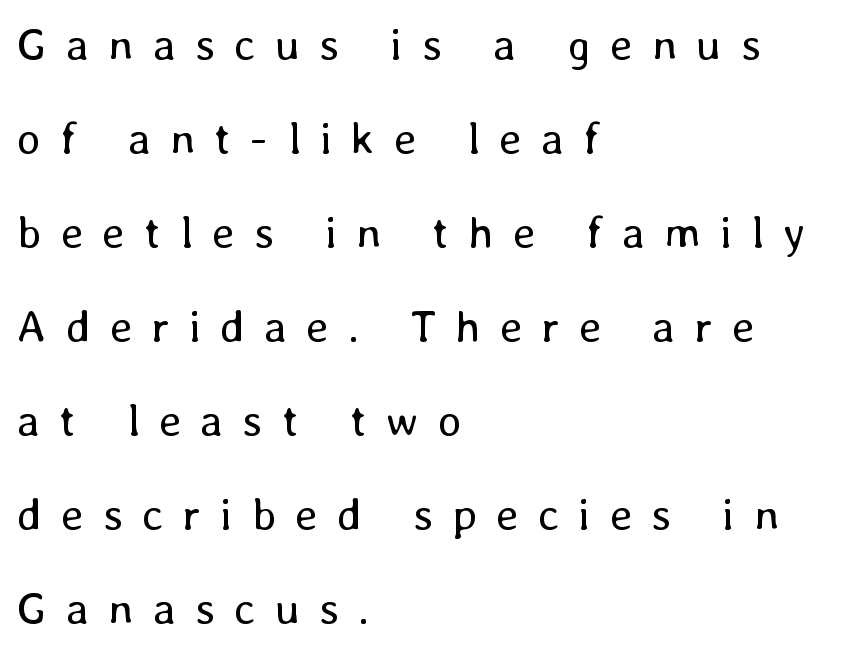
Q: Is the text bold? A: No.
Q: Is the text italic (slanted)? A: No, it is upright.
Q: Is the text underlined? A: No.
Q: How is the paragraph aligned? A: Left-aligned.
Q: Is the spacing between letters normal or unusually wide? A: Unusually wide.
Q: Is the spacing between lines tight, normal or loose? A: Loose.
Q: Width (condensed, normal, or wide)? A: Normal.
Q: Stroke contrast? A: Low.
Q: x-height? A: Medium.
Q: Monospaced? A: No.
